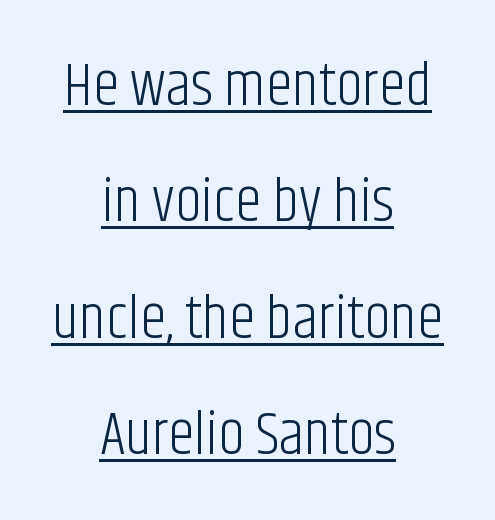
Q: Is the text bold? A: No.
Q: Is the text italic (slanted)? A: No, it is upright.
Q: Is the typeface a serif or a sans-serif typeface? A: Sans-serif.
Q: Is the text underlined? A: Yes.
Q: How is the paragraph aligned? A: Centered.
Q: Is the spacing between letters normal or unusually wide? A: Normal.
Q: Is the spacing between lines tight, normal or loose? A: Loose.
Q: Width (condensed, normal, or wide)? A: Condensed.
Q: Stroke contrast? A: Low.
Q: x-height? A: Large.
Q: Monospaced? A: No.
